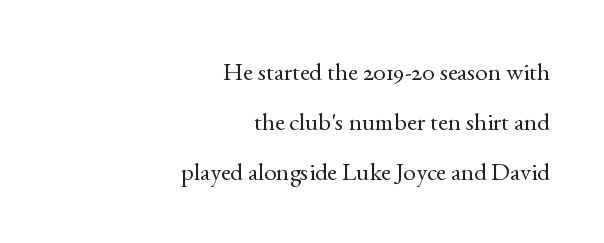
{"italic": "no", "bold": "no", "underline": "no", "align": "right", "line_spacing": "loose", "line_spacing_ratio": 2.01, "letter_spacing": "normal", "letter_spacing_em": 0.0, "glyph_px": 25}
